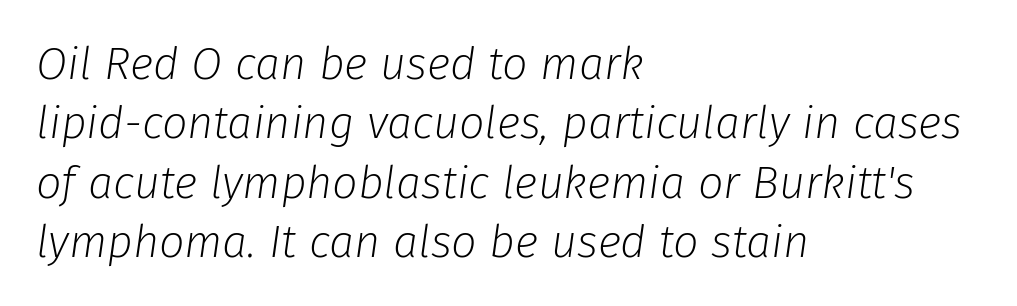
The image shows 45 px light type, italic (leaning right); set left-aligned, normal line spacing (1.32x), normal letter spacing, not underlined; low stroke contrast and a medium x-height.
